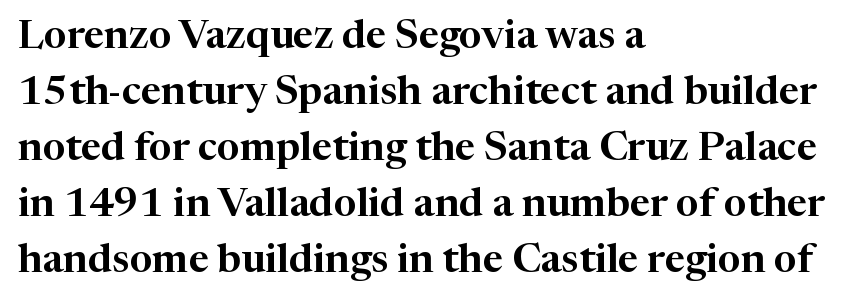
This is roman type, the default non-slanted kind. Does the leading feel generous? No, just average. Rule under the text: the space is simply empty. Spacing between characters is what you'd get straight out of the box.
